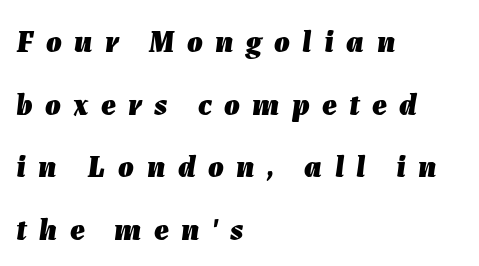
The image shows 31 px heavy type, italic (leaning right); set left-aligned, loose line spacing (2.02x), unusually wide letter spacing (+0.4 em), not underlined; low stroke contrast and a medium x-height.
